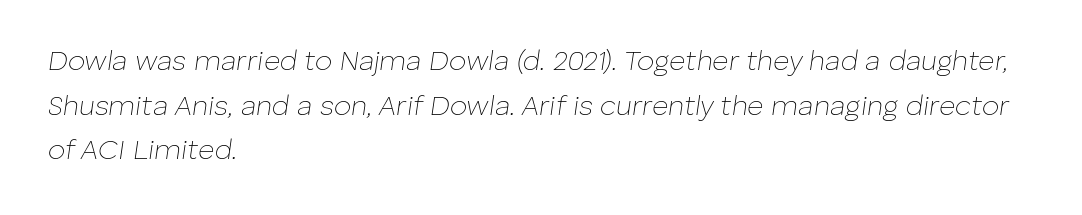
What stands out about the letter spacing? Nothing — it is the standard amount. Lines of text with bare space underneath. The passage shown is not bold in any degree. Honestly, the row spacing looks completely unremarkable. The passage shown is typed in a proportional face where columns would drift. The lines in this sample share a left origin and differ only in where they stop.
